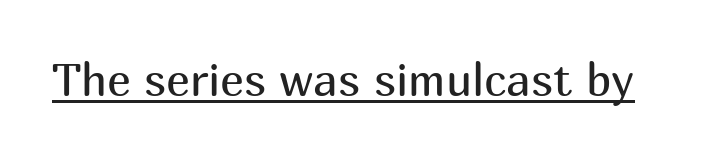
Quick note: underline on. Do the characters align in a grid? No, the font is proportional. The font is comparable to plain body text, perhaps lighter. Style check: upright. Nope, no serifs anywhere on these letters. In terms of letterspacing, this is plain default setting.
